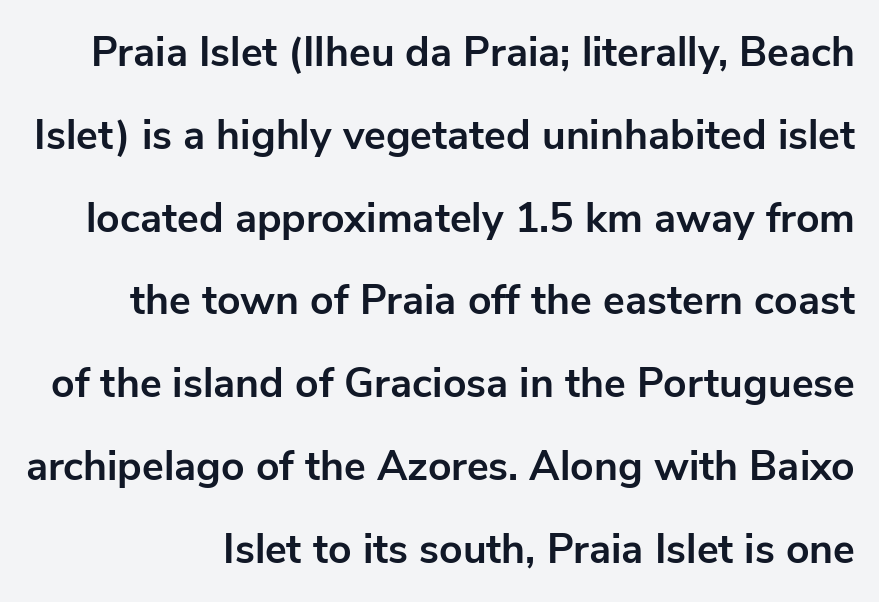
The strokes are fattened all the way to bold. You could not count columns in this text — the font is proportionally spaced. The glyphs in this specimen are sans serif. Decoration check: the copy has no underline. If you measured baseline to baseline, you'd find a long distance. This rendering leaves character spacing at its baseline value.
